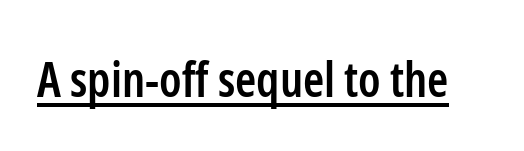
No feet cap the strokes, marking this as sans-serif type. Somebody hit Ctrl+U on this one — the words are underlined. The letters advance in unequal steps, a hallmark of proportional type. Look at the stroke-to-counter ratio: somewhat heavy, a semibold.
